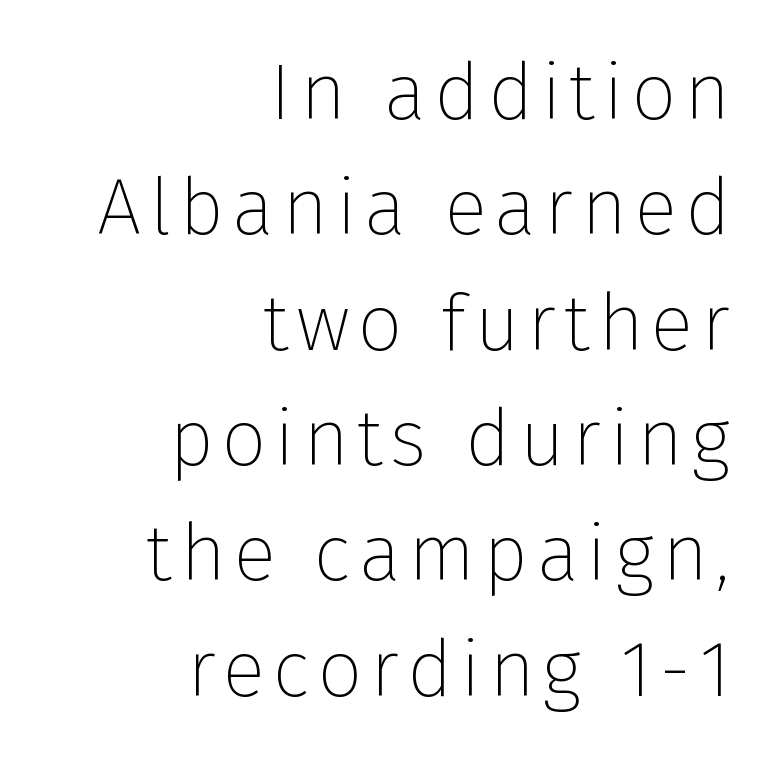
Q: Is the text bold? A: No.
Q: Is the text italic (slanted)? A: No, it is upright.
Q: Is the typeface a serif or a sans-serif typeface? A: Sans-serif.
Q: Is the text underlined? A: No.
Q: How is the paragraph aligned? A: Right-aligned.
Q: Is the spacing between lines tight, normal or loose? A: Normal.
Q: Width (condensed, normal, or wide)? A: Normal.
Q: Stroke contrast? A: Low.
Q: x-height? A: Medium.
Q: Monospaced? A: No.
